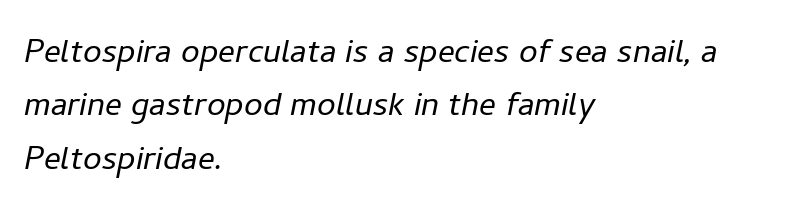
{"italic": "yes", "lean": "right", "slant_degrees": 11, "bold": "no", "weight": "light", "width": "normal", "stroke_contrast": "low", "x_height": "medium", "monospaced": "no", "underline": "no", "align": "left", "line_spacing": "normal", "line_spacing_ratio": 1.27, "letter_spacing": "normal", "letter_spacing_em": 0.0, "glyph_px": 42}
